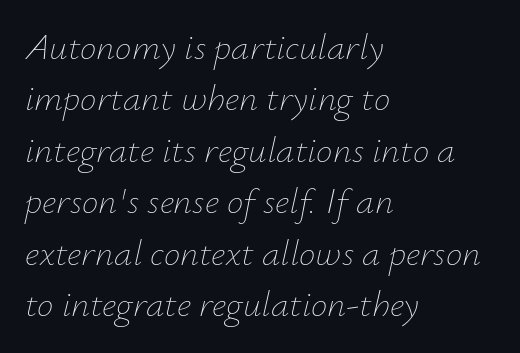
The passage shown is typed in a proportional face where columns would drift. Looking at the ascenders, they clearly lean. The lines sit at an ordinary, default distance from one another. The zone under the glyphs is completely vacant. In CSS terms this would be text-align: left. The tracking reads as untouched default to a designer's eye.
